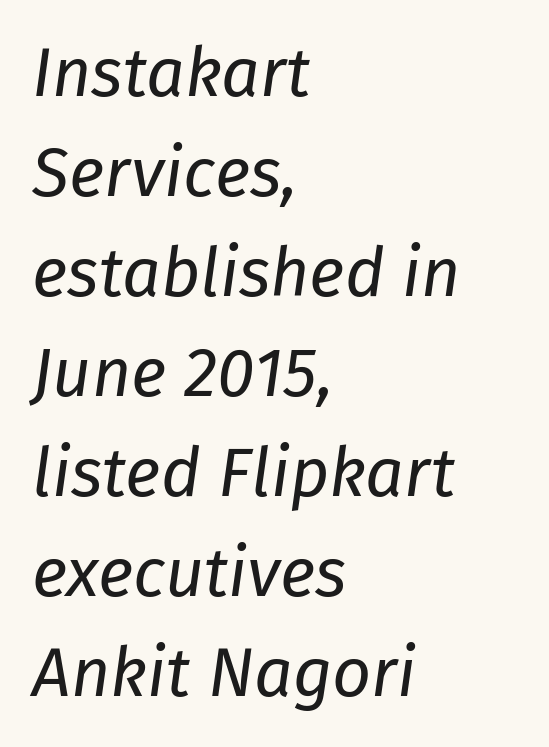
The image shows 68 px regular-weight type, italic (leaning right); set left-aligned, normal line spacing (1.47x), normal letter spacing, not underlined; low stroke contrast and a medium x-height.
